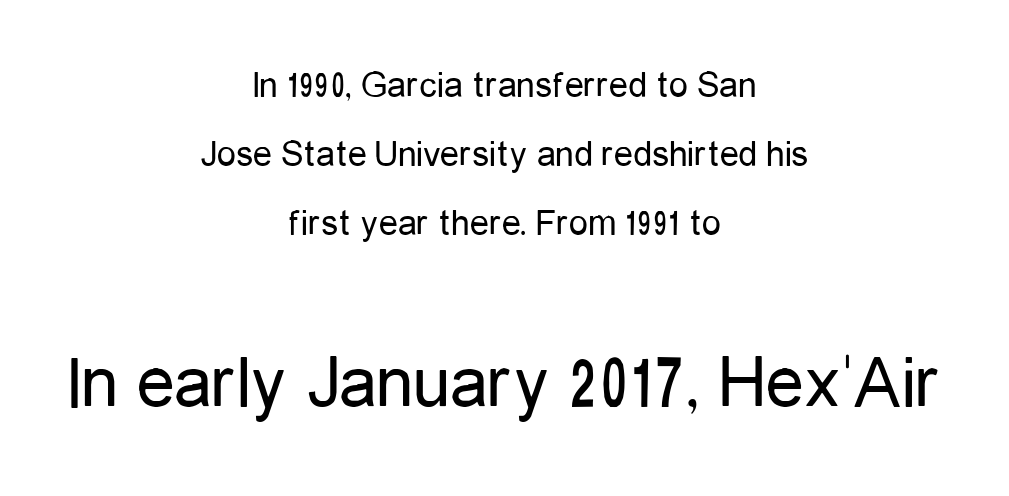
A roman cut, with each character standing at attention. Think of a printed novel: that variable character pitch is what you see here. How are the letters spaced? Ordinarily, with no added tracking. The text block is weighted toward neither margin, spreading evenly from the middle. Letterform terminals end flat and unadorned throughout the passage.
